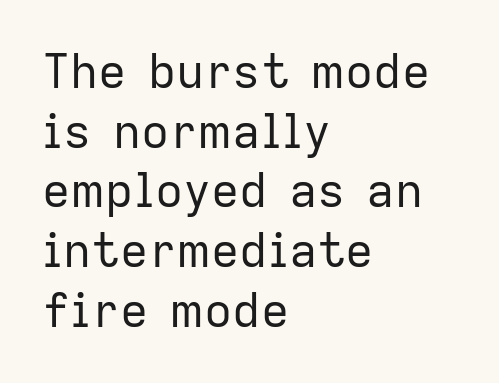
{"serif": "no", "italic": "no", "bold": "no", "weight": "regular", "width": "normal", "stroke_contrast": "low", "x_height": "medium", "monospaced": "no", "underline": "no", "align": "left", "line_spacing": "normal", "line_spacing_ratio": 1.27, "letter_spacing": "normal", "letter_spacing_em": 0.0, "glyph_px": 47}
